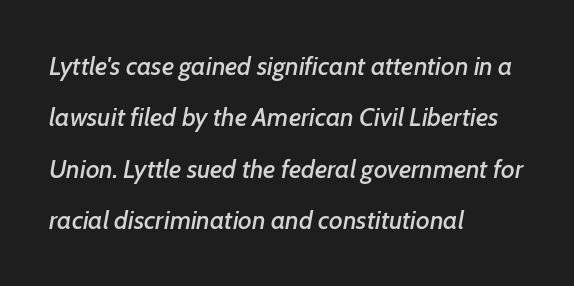
The image shows 26 px text type, italic (leaning right); set left-aligned, loose line spacing (1.98x), normal letter spacing, not underlined.
